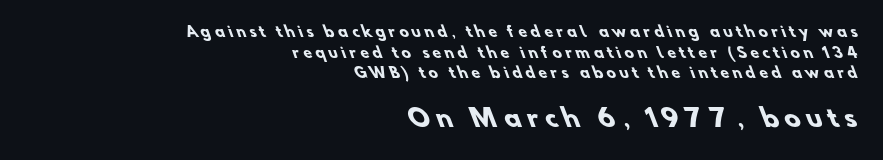
{"bold": "yes", "underline": "no", "align": "right", "line_spacing": "normal", "line_spacing_ratio": 1.47, "letter_spacing": "wide", "letter_spacing_em": 0.26, "larger_block": "second", "size_ratio": 1.71, "glyph_px": 24}
